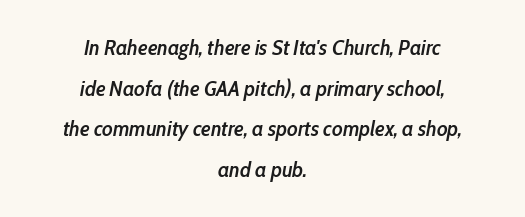
{"italic": "yes", "lean": "right", "slant_degrees": 10, "bold": "semi", "underline": "no", "align": "center", "line_spacing_ratio": 1.85, "letter_spacing": "normal", "letter_spacing_em": 0.0, "glyph_px": 22}
